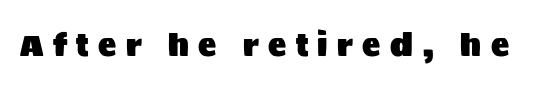
Q: Is the text italic (slanted)? A: No, it is upright.
Q: Is the typeface a serif or a sans-serif typeface? A: Sans-serif.
Q: Is the text underlined? A: No.
Q: Is the spacing between letters normal or unusually wide? A: Unusually wide.
Q: Width (condensed, normal, or wide)? A: Normal.
Q: Stroke contrast? A: Medium.
Q: x-height? A: Large.
Q: Monospaced? A: No.
